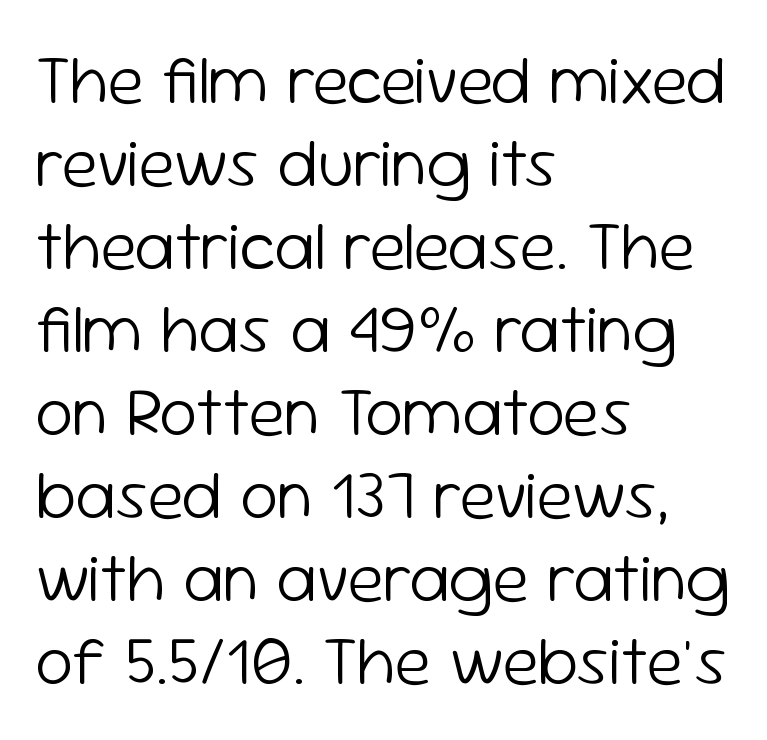
Q: Is the text bold? A: No.
Q: Is the text italic (slanted)? A: No, it is upright.
Q: Is the typeface a serif or a sans-serif typeface? A: Sans-serif.
Q: Is the text underlined? A: No.
Q: How is the paragraph aligned? A: Left-aligned.
Q: Is the spacing between letters normal or unusually wide? A: Normal.
Q: Width (condensed, normal, or wide)? A: Normal.
Q: Stroke contrast? A: Low.
Q: x-height? A: Medium.
Q: Monospaced? A: No.
